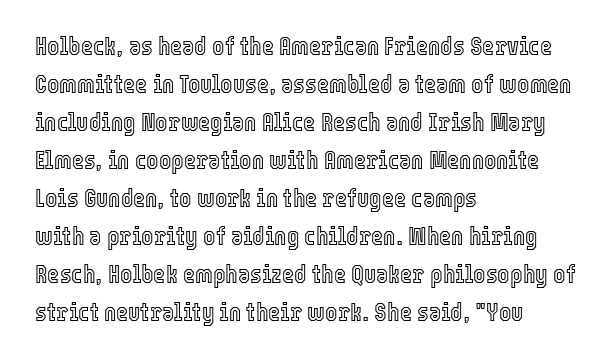
The image shows 26 px text type, upright; set left-aligned, normal line spacing (1.46x), normal letter spacing, not underlined.
